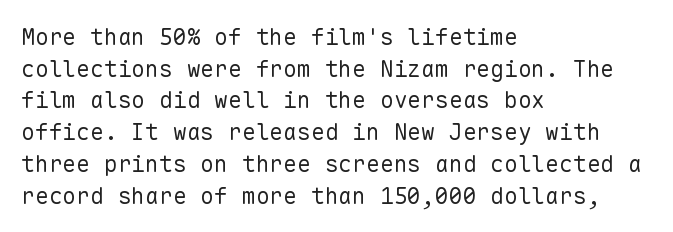
A roman cut, with each character standing at attention. Line spacing here is normal. The text block is weighted toward the left margin, trailing off unevenly rightward. Lines of text with bare space underneath. Nothing unusual about the tracking: characters are spaced as the font intends. A quiet, ordinary-to-light weight characterises the typeface.
